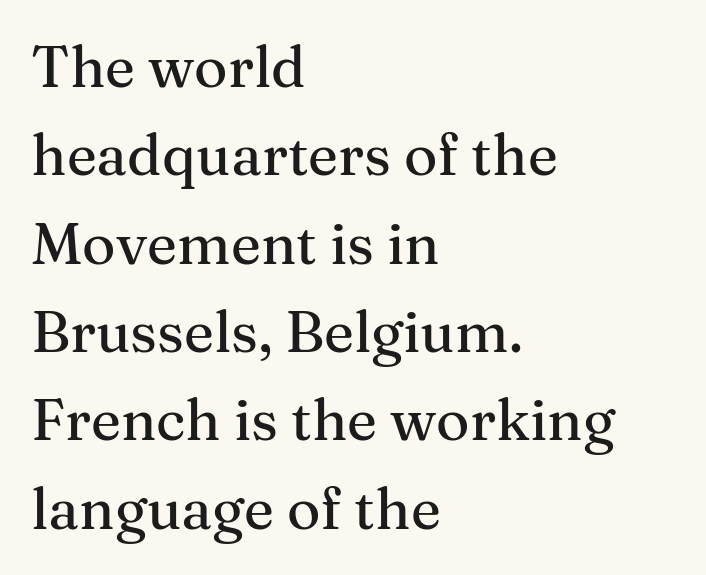
The image shows 57 px serif type, upright; set left-aligned, normal line spacing (1.55x), normal letter spacing, not underlined; medium stroke contrast and a medium x-height.
